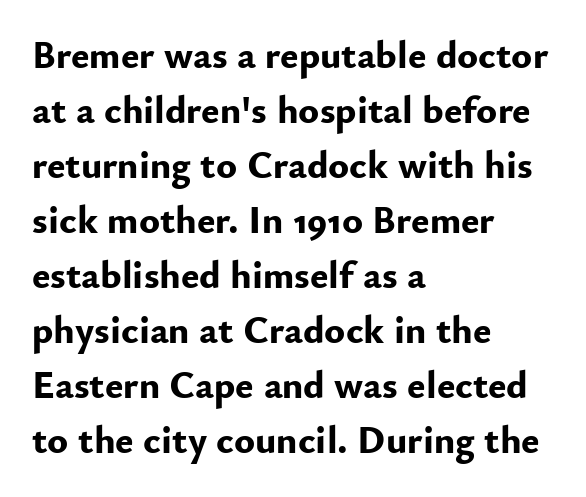
The image shows 39 px bold sans-serif type, upright; set left-aligned, normal line spacing (1.41x), normal letter spacing, not underlined; low stroke contrast and a small x-height.
